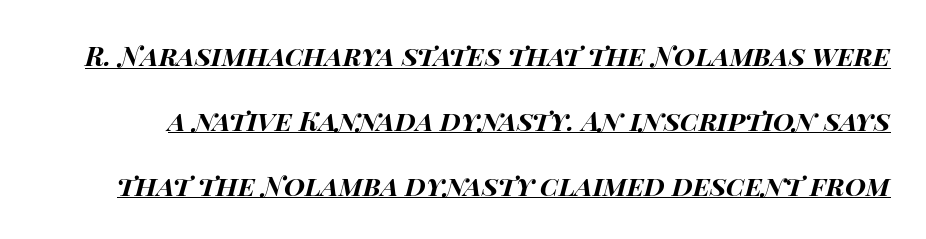
{"italic": "yes", "lean": "right", "slant_degrees": 14, "bold": "yes", "underline": "yes", "line_spacing": "loose", "line_spacing_ratio": 2.4, "letter_spacing": "normal", "letter_spacing_em": 0.0, "glyph_px": 27}
